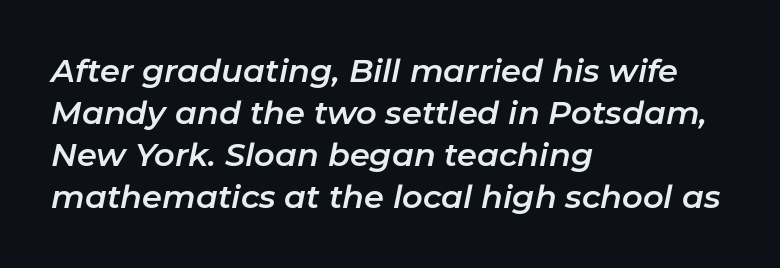
The lines are quadded left. Slanted lettering throughout. Regular leading. This sample has the flowing, uneven cadence of proportional lettering. Observe the ordinary spacing: letters are neighbours, not strangers. Each row of text sits above clean, open space.
